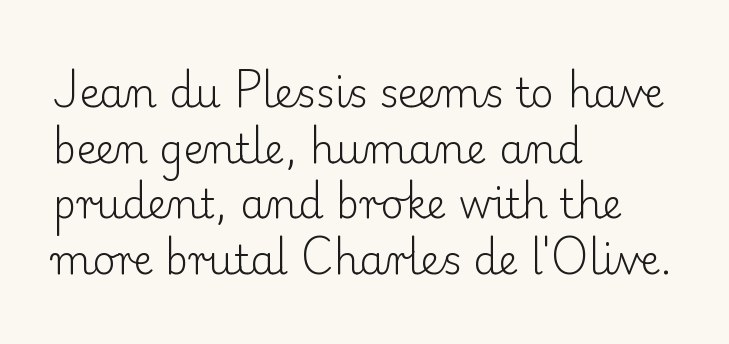
The image shows 40 px light type, upright; set left-aligned, normal line spacing (1.39x), normal letter spacing, not underlined; low stroke contrast and a small x-height.
